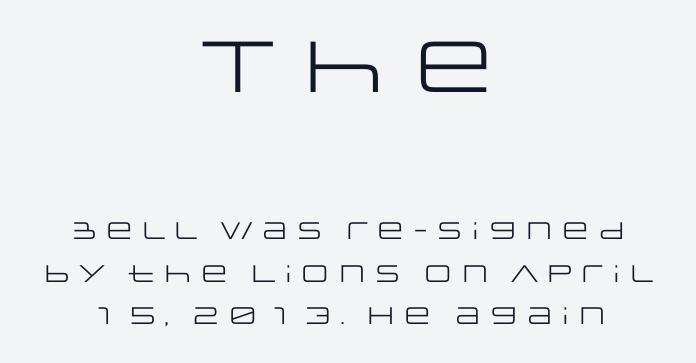
{"serif": "no", "italic": "no", "bold": "no", "weight": "regular", "width": "wide", "stroke_contrast": "low", "x_height": "large", "monospaced": "no", "underline": "no", "align": "center", "line_spacing_ratio": 1.77, "letter_spacing": "normal", "letter_spacing_em": 0.0, "larger_block": "first", "size_ratio": 3.0, "glyph_px": 72}
